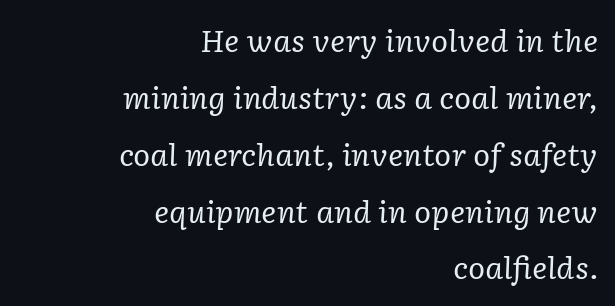
Q: Is the text bold? A: No.
Q: Is the text italic (slanted)? A: Yes, it leans right by about 2 degrees.
Q: Is the typeface a serif or a sans-serif typeface? A: Serif.
Q: Is the text underlined? A: No.
Q: How is the paragraph aligned? A: Right-aligned.
Q: Is the spacing between letters normal or unusually wide? A: Normal.
Q: Is the spacing between lines tight, normal or loose? A: Loose.
Q: Width (condensed, normal, or wide)? A: Normal.
Q: Stroke contrast? A: Low.
Q: x-height? A: Medium.
Q: Monospaced? A: No.
